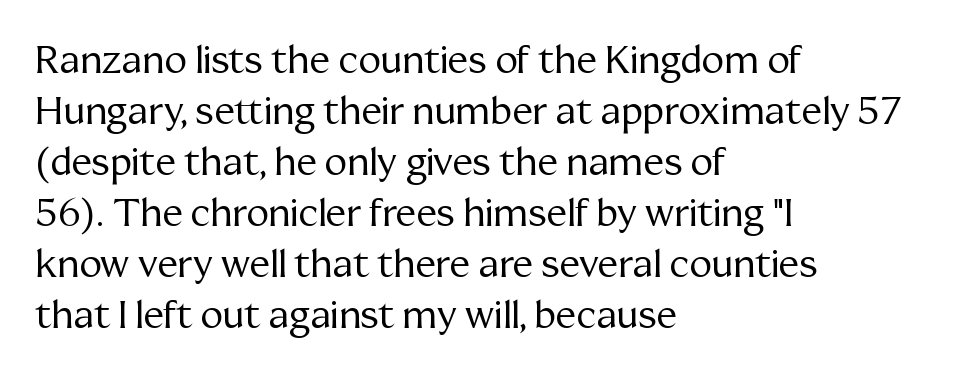
Q: Is the text bold? A: No.
Q: Is the text italic (slanted)? A: No, it is upright.
Q: Is the typeface a serif or a sans-serif typeface? A: Serif.
Q: Is the text underlined? A: No.
Q: How is the paragraph aligned? A: Left-aligned.
Q: Is the spacing between letters normal or unusually wide? A: Normal.
Q: Is the spacing between lines tight, normal or loose? A: Normal.
Q: Width (condensed, normal, or wide)? A: Normal.
Q: Stroke contrast? A: Medium.
Q: x-height? A: Medium.
Q: Monospaced? A: No.
